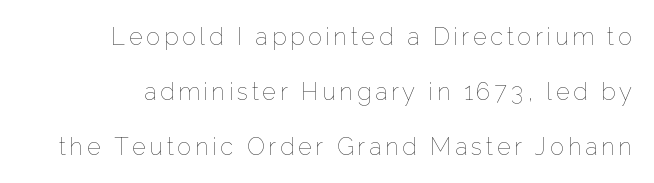
The weight tops out at a normal text grade. This is roman type, the default non-slanted kind. Check the space under the baseline: it is left empty. A typesetter would call this leading open, well beyond the default.
